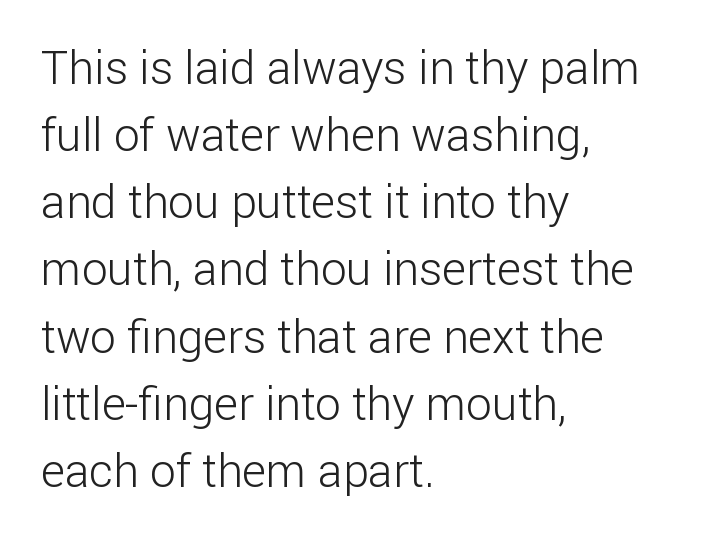
Q: Is the text bold? A: No.
Q: Is the text italic (slanted)? A: No, it is upright.
Q: Is the typeface a serif or a sans-serif typeface? A: Sans-serif.
Q: Is the text underlined? A: No.
Q: How is the paragraph aligned? A: Left-aligned.
Q: Is the spacing between letters normal or unusually wide? A: Normal.
Q: Is the spacing between lines tight, normal or loose? A: Normal.
Q: Width (condensed, normal, or wide)? A: Normal.
Q: Stroke contrast? A: Low.
Q: x-height? A: Medium.
Q: Monospaced? A: No.
